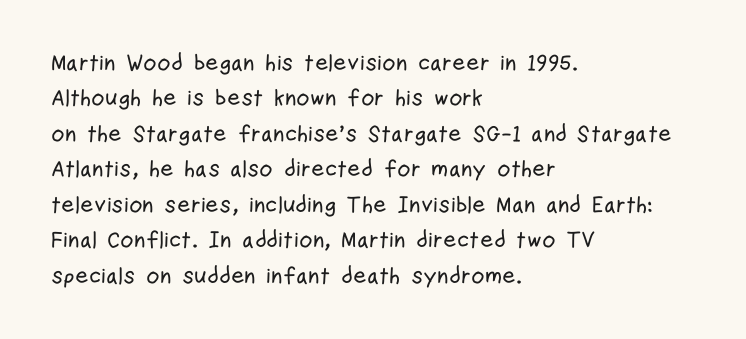
Q: Is the text italic (slanted)? A: No, it is upright.
Q: Is the text underlined? A: No.
Q: How is the paragraph aligned? A: Left-aligned.
Q: Is the spacing between letters normal or unusually wide? A: Normal.
Q: Is the spacing between lines tight, normal or loose? A: Normal.
